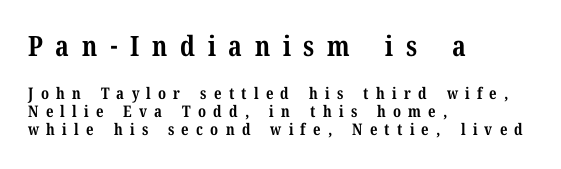
The image shows 28 px bold serif type, upright; set left-aligned, tight line spacing (1.15x), unusually wide letter spacing (+0.45 em), not underlined; the first (top) block is 1.75x larger; medium stroke contrast and a medium x-height.
